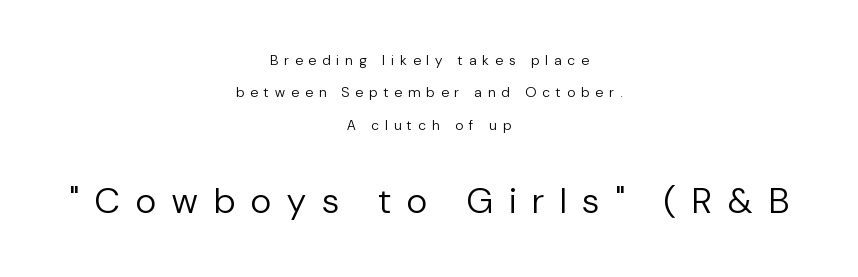
{"serif": "no", "italic": "no", "bold": "no", "weight": "regular", "width": "normal", "stroke_contrast": "low", "x_height": "medium", "monospaced": "no", "underline": "no", "align": "center", "line_spacing": "loose", "line_spacing_ratio": 2.32, "letter_spacing": "wide", "letter_spacing_em": 0.45, "larger_block": "second", "size_ratio": 2.57, "glyph_px": 36}
